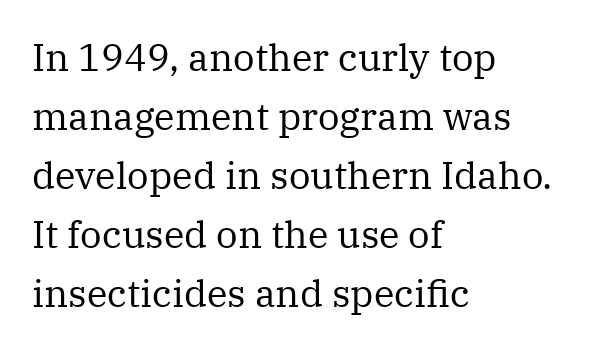
Q: Is the text bold? A: No.
Q: Is the text italic (slanted)? A: No, it is upright.
Q: Is the typeface a serif or a sans-serif typeface? A: Serif.
Q: Is the text underlined? A: No.
Q: How is the paragraph aligned? A: Left-aligned.
Q: Is the spacing between letters normal or unusually wide? A: Normal.
Q: Is the spacing between lines tight, normal or loose? A: Normal.
Q: Width (condensed, normal, or wide)? A: Normal.
Q: Stroke contrast? A: Medium.
Q: x-height? A: Medium.
Q: Monospaced? A: No.
